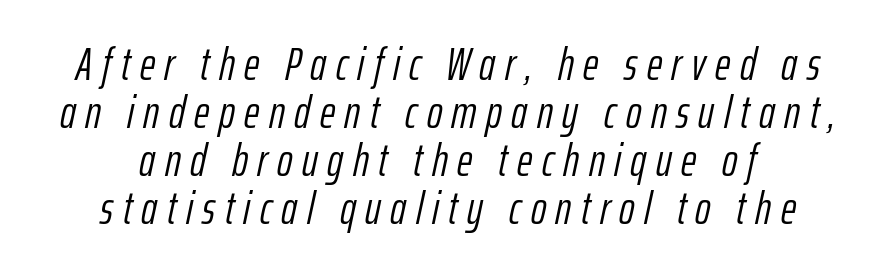
Q: Is the text bold? A: No.
Q: Is the text italic (slanted)? A: Yes, it leans right by about 12 degrees.
Q: Is the text underlined? A: No.
Q: How is the paragraph aligned? A: Centered.
Q: Is the spacing between letters normal or unusually wide? A: Unusually wide.
Q: Is the spacing between lines tight, normal or loose? A: Tight.
Q: Width (condensed, normal, or wide)? A: Condensed.
Q: Stroke contrast? A: Low.
Q: x-height? A: Medium.
Q: Monospaced? A: No.
